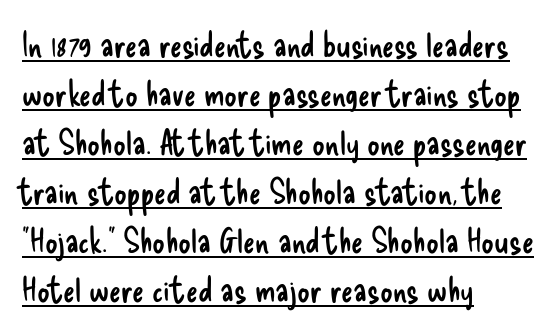
Every character sits straight up, as roman type does. Is there an underline? Yes — a line sits under the letters. Whoever set this chose a conventional vertical rhythm. Look at the bottom of the vertical strokes: they stop flat, with no serifs. Do the characters align in a grid? No, the font is proportional. On a weight scale, this lands at 450 or below.
